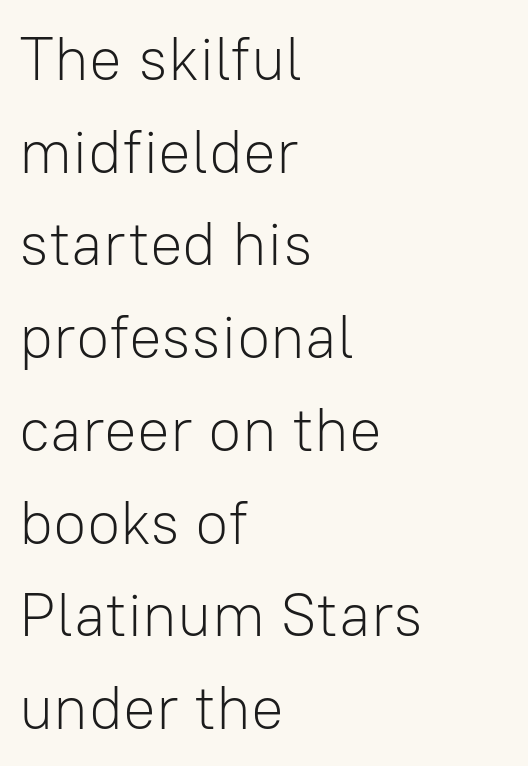
Q: Is the text bold? A: No.
Q: Is the text italic (slanted)? A: No, it is upright.
Q: Is the typeface a serif or a sans-serif typeface? A: Sans-serif.
Q: Is the text underlined? A: No.
Q: How is the paragraph aligned? A: Left-aligned.
Q: Is the spacing between letters normal or unusually wide? A: Normal.
Q: Is the spacing between lines tight, normal or loose? A: Normal.
Q: Width (condensed, normal, or wide)? A: Normal.
Q: Stroke contrast? A: Low.
Q: x-height? A: Medium.
Q: Monospaced? A: No.
